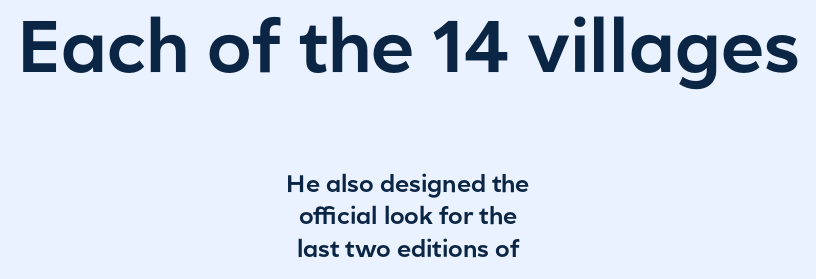
The image shows 73 px sans-serif type, upright; set centered, normal line spacing (1.35x), normal letter spacing, not underlined; the first (top) block is 3.04x larger; low stroke contrast and a medium x-height.
